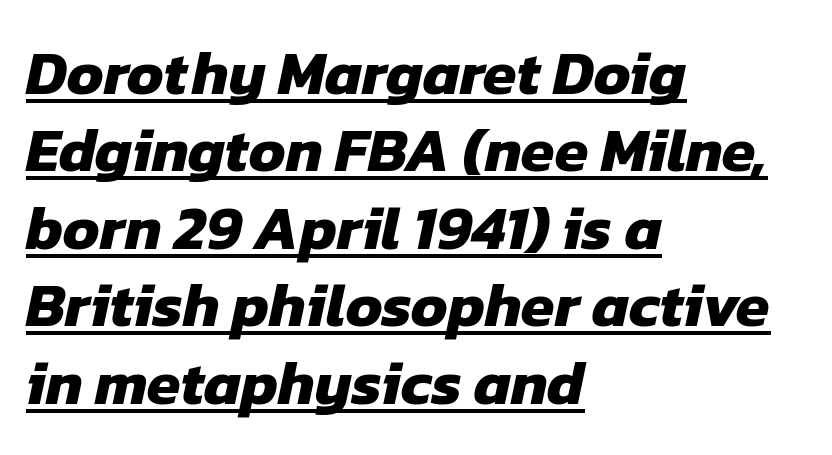
Q: Is the text bold? A: Yes.
Q: Is the typeface a serif or a sans-serif typeface? A: Sans-serif.
Q: Is the text underlined? A: Yes.
Q: How is the paragraph aligned? A: Left-aligned.
Q: Is the spacing between letters normal or unusually wide? A: Normal.
Q: Is the spacing between lines tight, normal or loose? A: Normal.
Q: Width (condensed, normal, or wide)? A: Normal.
Q: Stroke contrast? A: Low.
Q: x-height? A: Medium.
Q: Monospaced? A: No.
